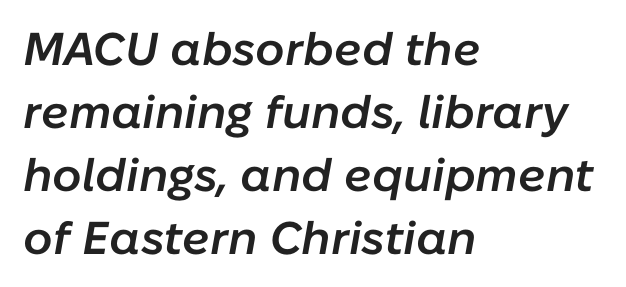
Students, note that the glyphs here touch the page at normal intervals. Think of a printed novel: that variable character pitch is what you see here. Check the space under the baseline: it is left empty. These words are printed semibold, heavier than regular yet not bold. Evenly set lines give the paragraph a standard silhouette. If you drew a line through each stem, it would be angled.
